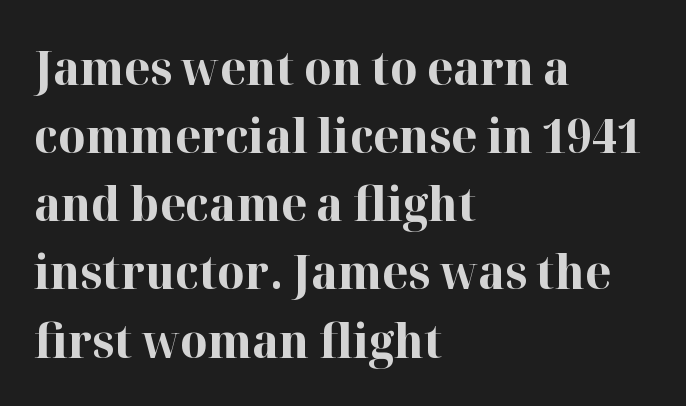
{"serif": "yes", "italic": "no", "bold": "yes", "weight": "bold", "width": "normal", "stroke_contrast": "high", "x_height": "medium", "monospaced": "no", "underline": "no", "align": "left", "line_spacing": "normal", "line_spacing_ratio": 1.45, "letter_spacing": "normal", "letter_spacing_em": 0.0, "glyph_px": 47}
